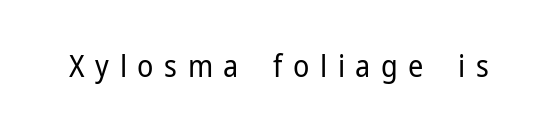
{"serif": "no", "italic": "no", "bold": "no", "weight": "regular", "width": "normal", "stroke_contrast": "low", "x_height": "medium", "monospaced": "no", "underline": "no", "letter_spacing": "wide", "letter_spacing_em": 0.35, "glyph_px": 30}
